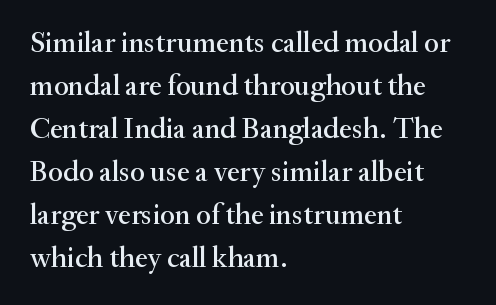
Q: Is the text italic (slanted)? A: No, it is upright.
Q: Is the typeface a serif or a sans-serif typeface? A: Serif.
Q: Is the text underlined? A: No.
Q: How is the paragraph aligned? A: Left-aligned.
Q: Is the spacing between letters normal or unusually wide? A: Normal.
Q: Is the spacing between lines tight, normal or loose? A: Normal.
Q: Width (condensed, normal, or wide)? A: Normal.
Q: Stroke contrast? A: Medium.
Q: x-height? A: Small.
Q: Monospaced? A: No.
